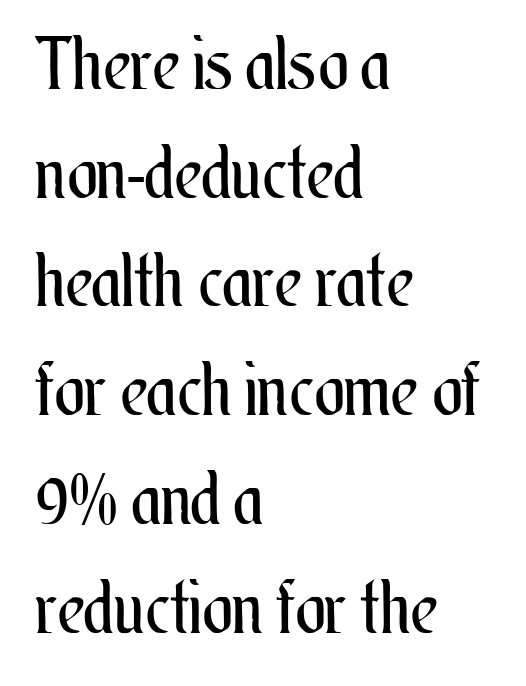
The image shows 72 px regular-weight, condensed type, upright; set left-aligned, normal line spacing (1.51x), normal letter spacing, not underlined; medium stroke contrast and a small x-height.
